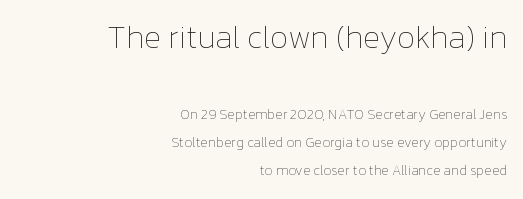
Just letters on the line, the space beneath them empty. Type size steps down from the first block to the second. Tracking here is standard; glyphs follow each other at the usual distance. This is not heavy type; no bold has been used. Whoever set this chose breathing room over compactness in the vertical rhythm.
